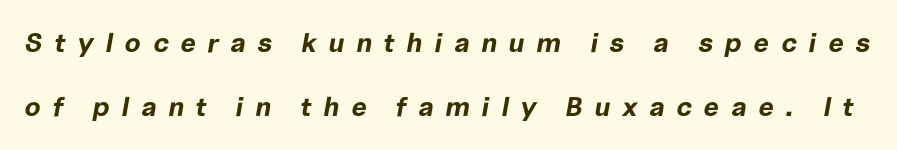
Q: Is the text bold? A: Yes.
Q: Is the text italic (slanted)? A: Yes, it leans right by about 10 degrees.
Q: Is the text underlined? A: No.
Q: Is the spacing between letters normal or unusually wide? A: Unusually wide.
Q: Is the spacing between lines tight, normal or loose? A: Loose.
